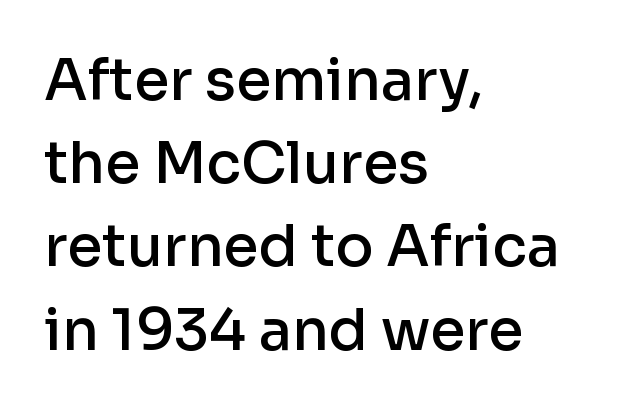
{"serif": "no", "italic": "no", "bold": "semi", "weight": "semibold", "width": "normal", "stroke_contrast": "low", "x_height": "medium", "monospaced": "no", "underline": "no", "align": "left", "line_spacing": "normal", "line_spacing_ratio": 1.46, "letter_spacing": "normal", "letter_spacing_em": 0.0, "glyph_px": 57}
